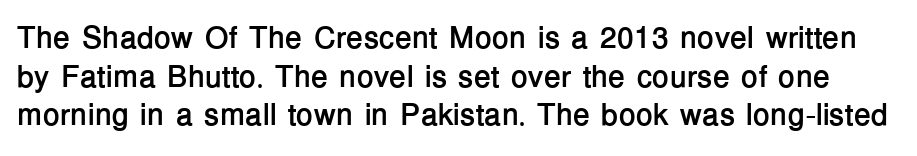
The baseline area is clear. Rows of type keep a routine distance in the vertical direction. The letters stand straight up with perfectly vertical stems. Each glyph is drawn with heavy, bold strokes. A typesetter would label this face a sans. Here the designer chose a conventional face with non-uniform glyph widths.
